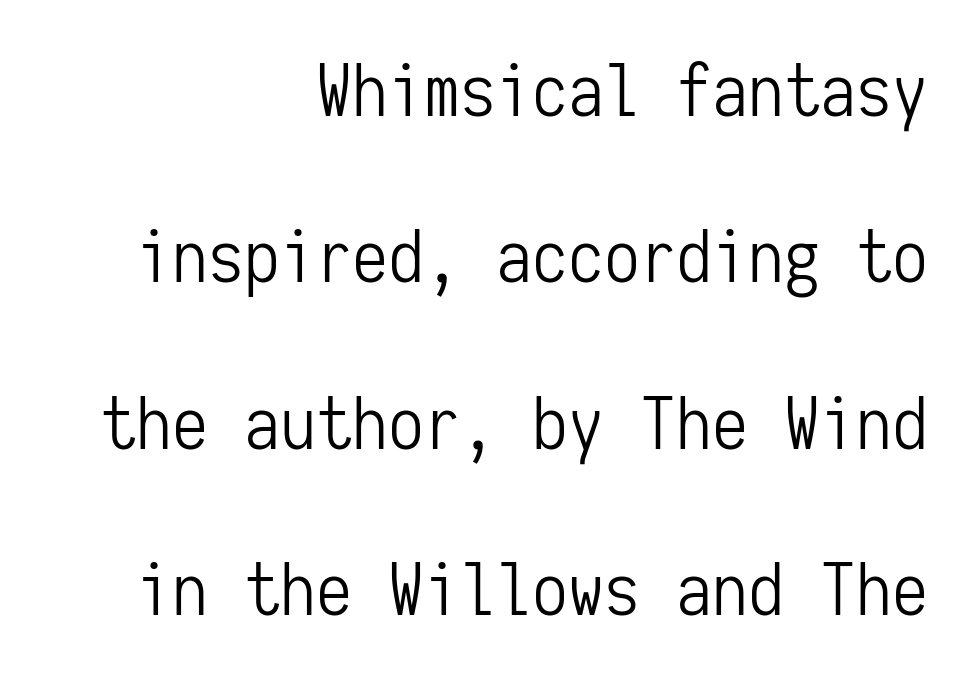
{"serif": "no", "italic": "no", "bold": "no", "weight": "light", "width": "condensed", "stroke_contrast": "low", "x_height": "medium", "monospaced": "yes", "underline": "no", "align": "right", "line_spacing": "loose", "line_spacing_ratio": 2.31, "letter_spacing": "normal", "letter_spacing_em": 0.0, "glyph_px": 72}
